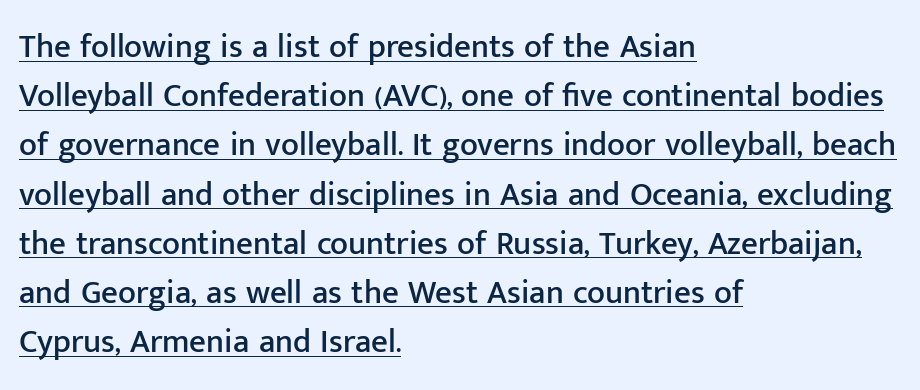
{"serif": "no", "italic": "no", "width": "normal", "stroke_contrast": "low", "x_height": "medium", "monospaced": "no", "underline": "yes", "align": "left", "line_spacing": "normal", "line_spacing_ratio": 1.49, "letter_spacing": "normal", "letter_spacing_em": 0.0, "glyph_px": 33}
